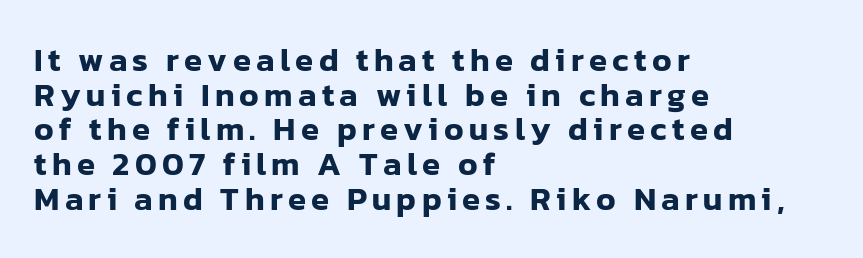
{"serif": "no", "italic": "no", "width": "normal", "stroke_contrast": "low", "x_height": "medium", "monospaced": "no", "underline": "no", "align": "left", "line_spacing": "tight", "line_spacing_ratio": 1.05, "glyph_px": 33}
